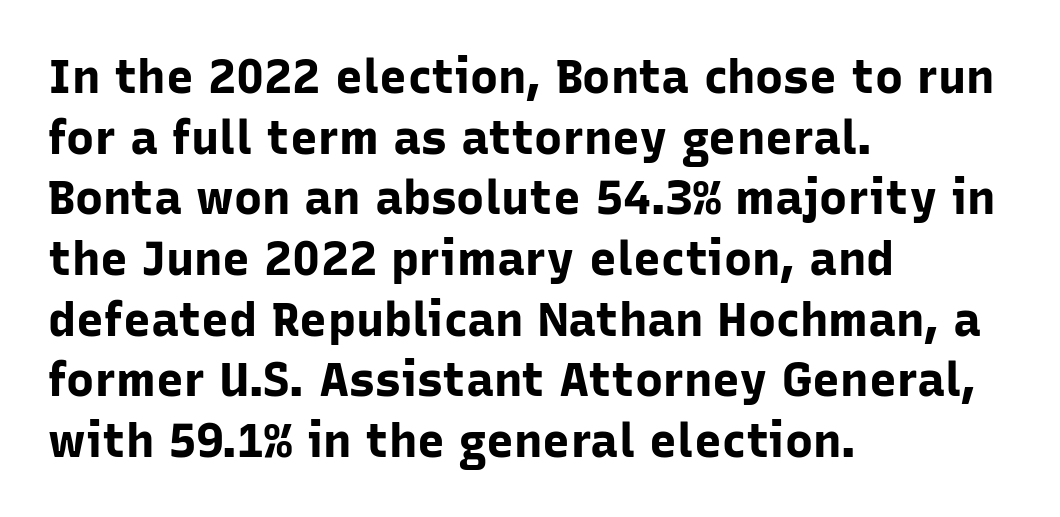
Q: Is the text bold? A: Yes.
Q: Is the text italic (slanted)? A: No, it is upright.
Q: Is the typeface a serif or a sans-serif typeface? A: Sans-serif.
Q: Is the text underlined? A: No.
Q: How is the paragraph aligned? A: Left-aligned.
Q: Is the spacing between letters normal or unusually wide? A: Normal.
Q: Is the spacing between lines tight, normal or loose? A: Normal.
Q: Width (condensed, normal, or wide)? A: Normal.
Q: Stroke contrast? A: Low.
Q: x-height? A: Medium.
Q: Monospaced? A: No.
